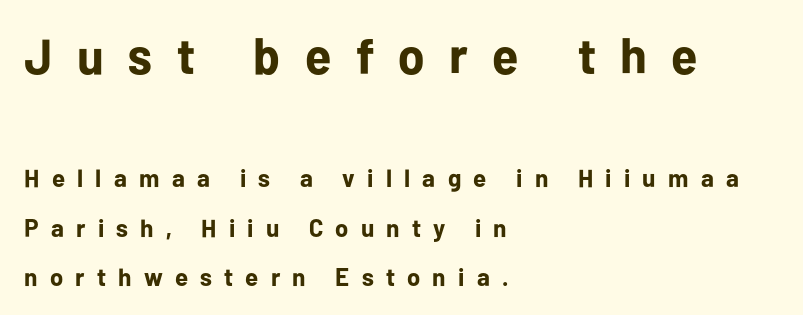
The image shows 50 px bold sans-serif type, upright; set left-aligned, loose line spacing (1.97x), unusually wide letter spacing (+0.49 em), not underlined; the first (top) block is 2.0x larger; low stroke contrast and a medium x-height.
